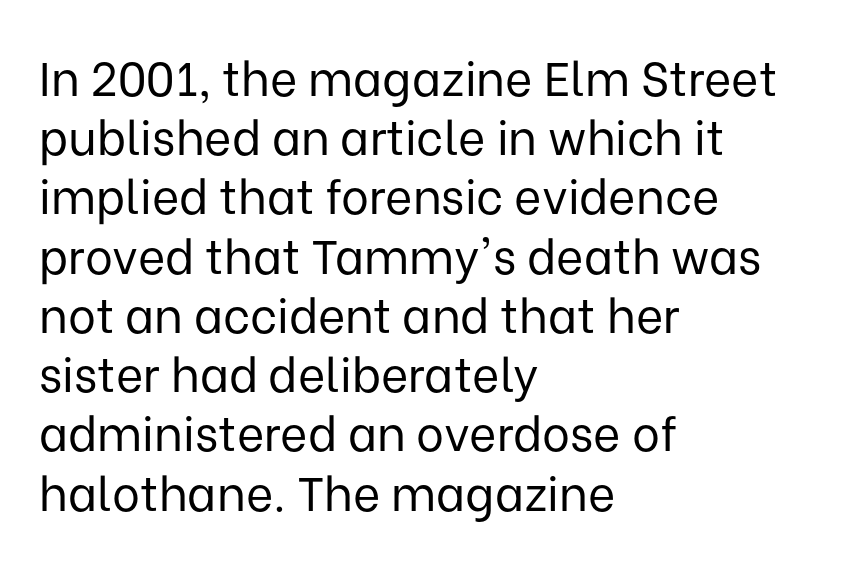
The image shows 47 px regular-weight sans-serif type, upright; set left-aligned, normal line spacing (1.26x), normal letter spacing, not underlined; low stroke contrast and a medium x-height.
